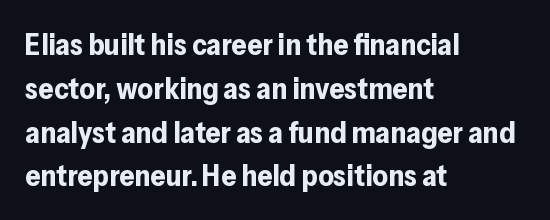
Baseline-to-baseline distance is the conventional proportion of letter height. Unlike italic type, these characters show no tilt at all. Just letters on the line, the space beneath them empty. Think of a printed novel: that variable character pitch is what you see here.
